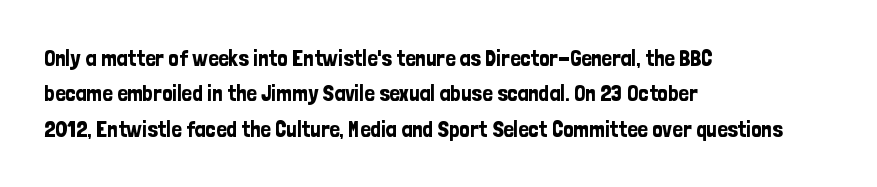
Q: Is the text italic (slanted)? A: No, it is upright.
Q: Is the text underlined? A: No.
Q: How is the paragraph aligned? A: Left-aligned.
Q: Is the spacing between letters normal or unusually wide? A: Normal.
Q: Is the spacing between lines tight, normal or loose? A: Normal.
